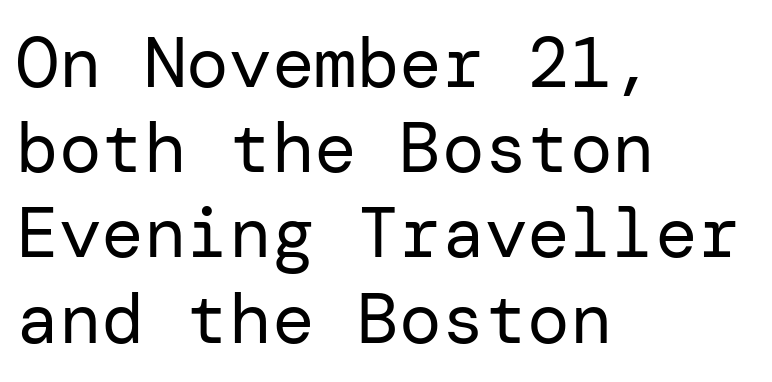
{"serif": "no", "italic": "no", "bold": "no", "weight": "regular", "width": "normal", "stroke_contrast": "low", "x_height": "medium", "underline": "no", "align": "left", "line_spacing_ratio": 1.2, "letter_spacing": "normal", "letter_spacing_em": 0.0, "glyph_px": 71}
